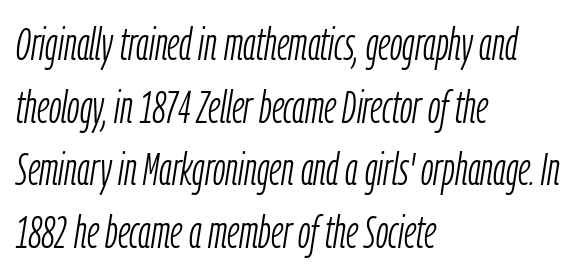
Q: Is the text bold? A: No.
Q: Is the text italic (slanted)? A: Yes, it leans right by about 9 degrees.
Q: Is the text underlined? A: No.
Q: How is the paragraph aligned? A: Left-aligned.
Q: Is the spacing between letters normal or unusually wide? A: Normal.
Q: Is the spacing between lines tight, normal or loose? A: Normal.
Q: Width (condensed, normal, or wide)? A: Condensed.
Q: Stroke contrast? A: Low.
Q: x-height? A: Medium.
Q: Monospaced? A: No.
